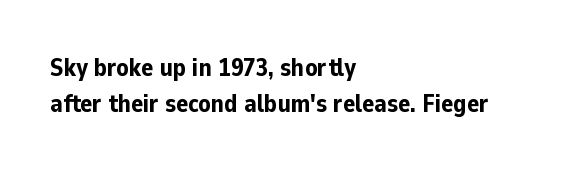
Q: Is the text bold? A: Yes.
Q: Is the text italic (slanted)? A: No, it is upright.
Q: Is the text underlined? A: No.
Q: How is the paragraph aligned? A: Left-aligned.
Q: Is the spacing between letters normal or unusually wide? A: Normal.
Q: Is the spacing between lines tight, normal or loose? A: Normal.
